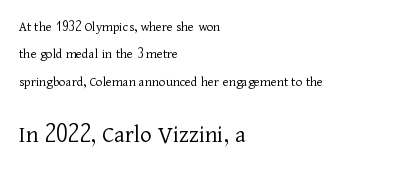
The image shows 25 px text type, upright; set left-aligned, loose line spacing (1.95x), normal letter spacing, not underlined; the second (bottom) block is 1.79x larger.
